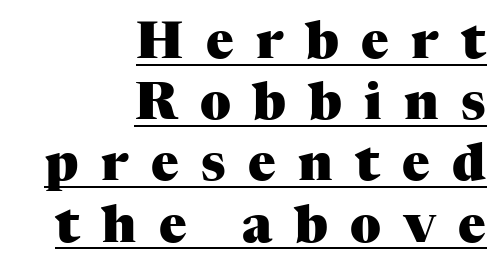
The image shows 51 px heavy serif type, upright; set right-aligned, line spacing 1.2x, unusually wide letter spacing (+0.44 em), underlined; medium stroke contrast and a medium x-height.
